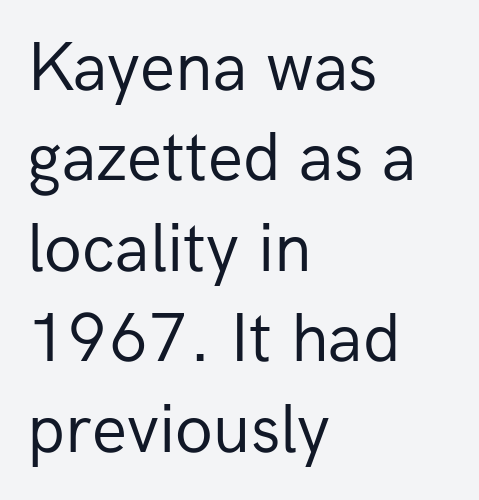
Q: Is the text bold? A: No.
Q: Is the text italic (slanted)? A: No, it is upright.
Q: Is the typeface a serif or a sans-serif typeface? A: Sans-serif.
Q: Is the text underlined? A: No.
Q: How is the paragraph aligned? A: Left-aligned.
Q: Is the spacing between letters normal or unusually wide? A: Normal.
Q: Is the spacing between lines tight, normal or loose? A: Normal.
Q: Width (condensed, normal, or wide)? A: Normal.
Q: Stroke contrast? A: Low.
Q: x-height? A: Medium.
Q: Monospaced? A: No.
